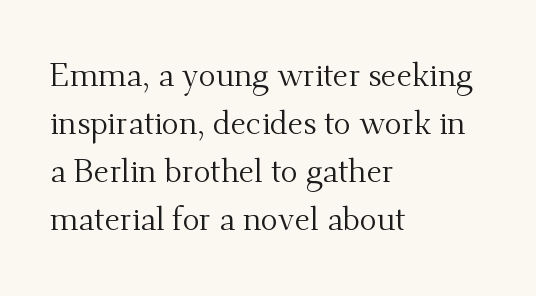
The image shows 32 px regular-weight serif type, upright; set left-aligned, normal line spacing (1.5x), normal letter spacing, not underlined; medium stroke contrast and a small x-height.
